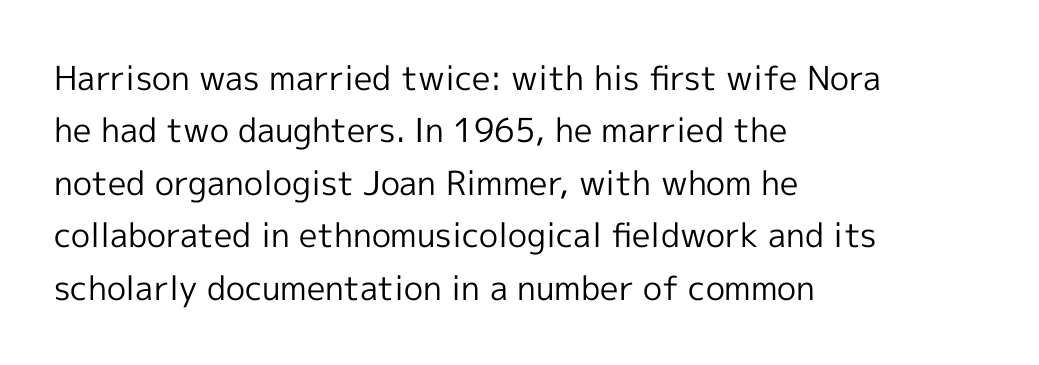
Q: Is the text bold? A: No.
Q: Is the text italic (slanted)? A: No, it is upright.
Q: Is the typeface a serif or a sans-serif typeface? A: Sans-serif.
Q: Is the text underlined? A: No.
Q: How is the paragraph aligned? A: Left-aligned.
Q: Is the spacing between letters normal or unusually wide? A: Normal.
Q: Is the spacing between lines tight, normal or loose? A: Normal.
Q: Width (condensed, normal, or wide)? A: Normal.
Q: x-height? A: Medium.
Q: Monospaced? A: No.
